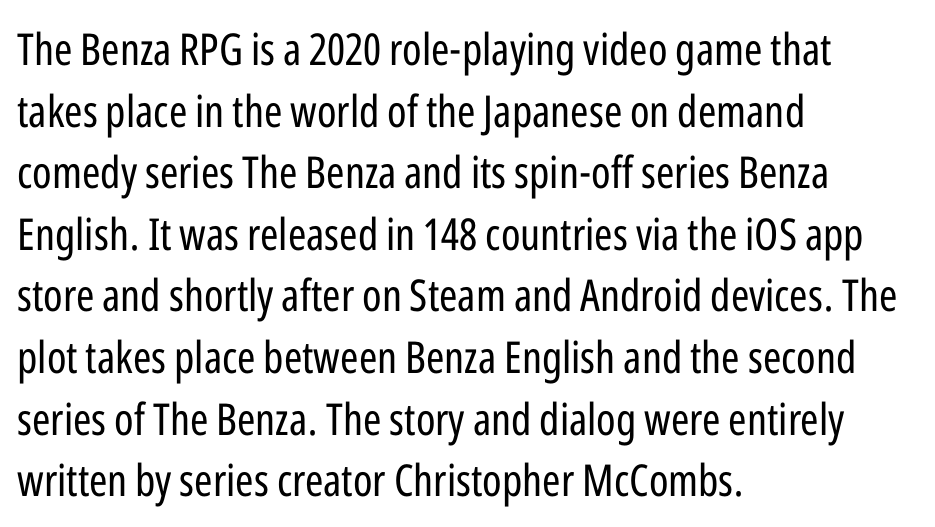
The letters carry no serifs — their stems end cleanly without finishing strokes. A student would call this left alignment; a typographer would say flush left, rag right. Glyph-to-glyph distance matches everyday printed text. The passage shown is not bold in any degree.
